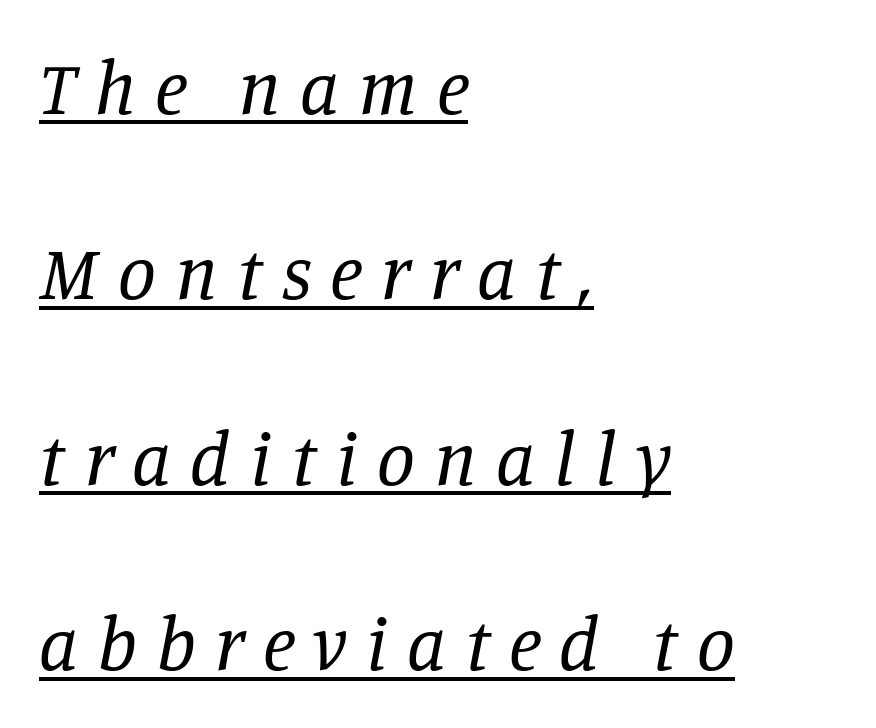
The image shows 76 px regular-weight serif type, italic (leaning right); set left-aligned, loose line spacing (2.44x), unusually wide letter spacing (+0.25 em), underlined; low stroke contrast and a large x-height.
